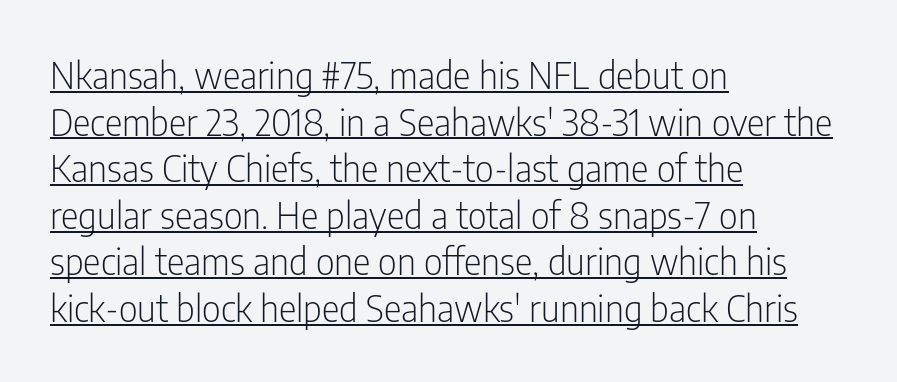
{"serif": "no", "italic": "no", "bold": "no", "weight": "light", "width": "condensed", "stroke_contrast": "low", "x_height": "medium", "monospaced": "no", "underline": "yes", "align": "left", "line_spacing": "normal", "line_spacing_ratio": 1.26, "letter_spacing": "normal", "letter_spacing_em": 0.0, "glyph_px": 37}
